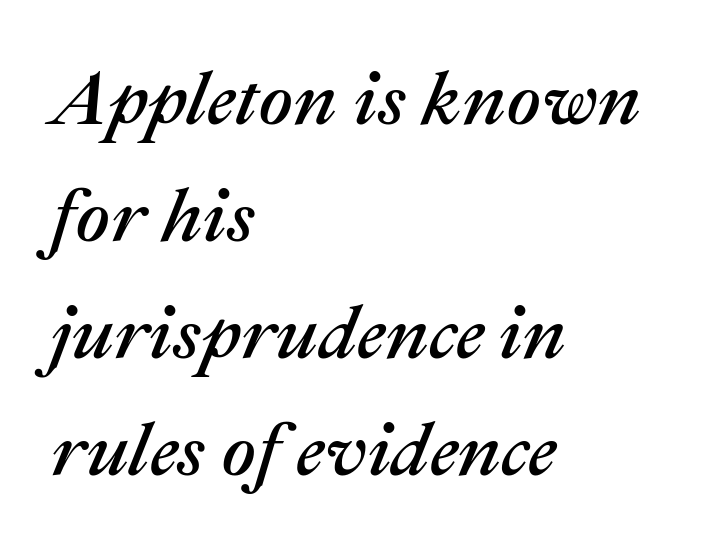
{"italic": "yes", "lean": "right", "slant_degrees": 22, "width": "normal", "stroke_contrast": "medium", "x_height": "medium", "monospaced": "no", "underline": "no", "align": "left", "line_spacing": "normal", "line_spacing_ratio": 1.54, "letter_spacing": "normal", "letter_spacing_em": 0.0, "glyph_px": 76}
